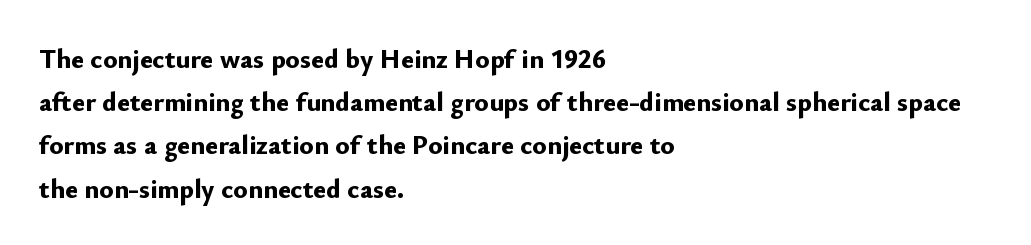
Q: Is the text bold? A: Yes.
Q: Is the text italic (slanted)? A: No, it is upright.
Q: Is the text underlined? A: No.
Q: How is the paragraph aligned? A: Left-aligned.
Q: Is the spacing between letters normal or unusually wide? A: Normal.
Q: Is the spacing between lines tight, normal or loose? A: Normal.
